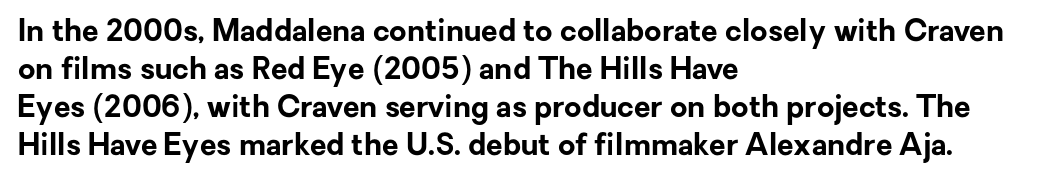
Q: Is the text bold? A: Yes.
Q: Is the text italic (slanted)? A: No, it is upright.
Q: Is the typeface a serif or a sans-serif typeface? A: Sans-serif.
Q: Is the text underlined? A: No.
Q: How is the paragraph aligned? A: Left-aligned.
Q: Is the spacing between letters normal or unusually wide? A: Normal.
Q: Is the spacing between lines tight, normal or loose? A: Normal.
Q: Width (condensed, normal, or wide)? A: Normal.
Q: Stroke contrast? A: Low.
Q: x-height? A: Medium.
Q: Monospaced? A: No.
